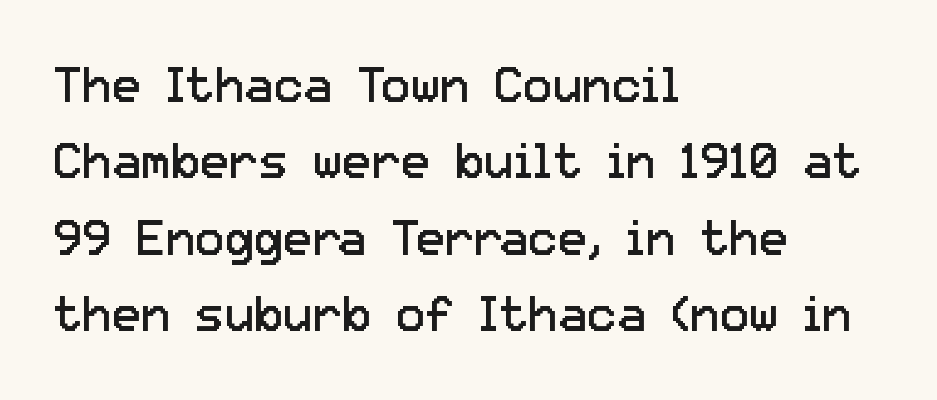
Vertical spacing — default. Weight: not bold — regular or lighter. Words appear dense and cohesive because spacing is normal. These lines are set flush left with a ragged right edge. The words here are not underlined.
